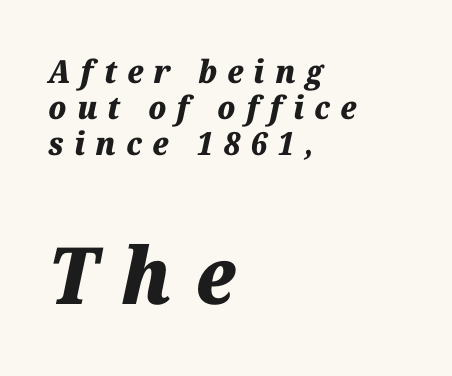
The image shows 79 px heavy type, italic (leaning right); set left-aligned, tight line spacing (1.12x), unusually wide letter spacing (+0.32 em), not underlined; the second (bottom) block is 2.47x larger; medium stroke contrast and a medium x-height.
